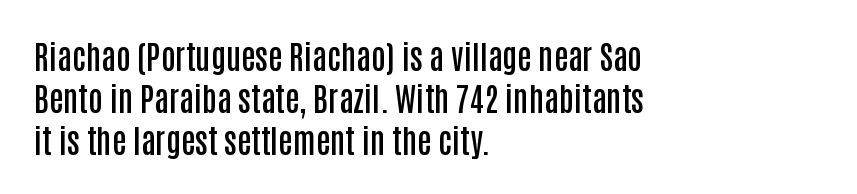
Do the letters lean? They stand straight. A student would call this left alignment; a typographer would say flush left, rag right. Compared with an ordinary text face, these strokes are moderately heavier — a semibold. These lines are rendered in a variable-pitch font.
